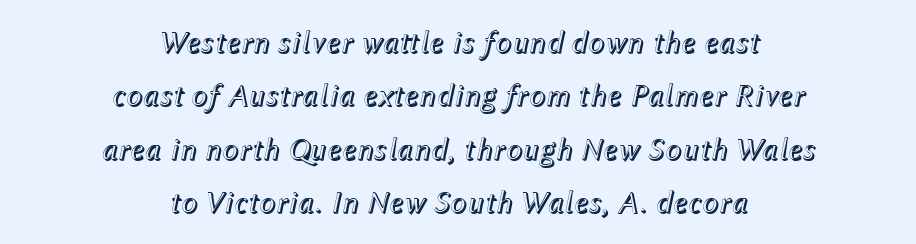
Q: Is the text italic (slanted)? A: Yes, it leans right by about 12 degrees.
Q: Is the text underlined? A: No.
Q: How is the paragraph aligned? A: Centered.
Q: Is the spacing between letters normal or unusually wide? A: Normal.
Q: Width (condensed, normal, or wide)? A: Normal.
Q: x-height? A: Medium.
Q: Monospaced? A: No.
